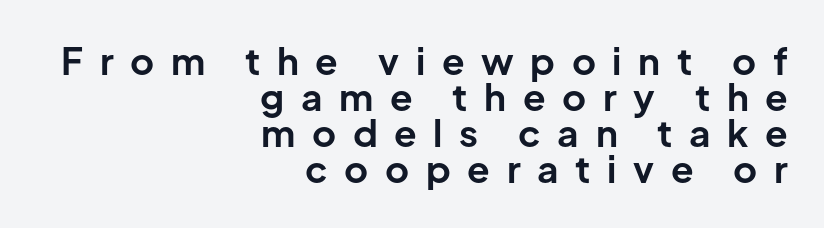
Note: no serifs on the glyphs. Type without underlining. The letters stand upright; this is a roman face. The typesetting leans heavy: a genuine bold. Here the designer chose a conventional face with non-uniform glyph widths.
